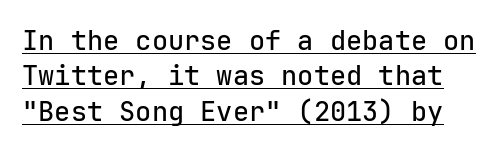
{"italic": "no", "underline": "yes", "line_spacing": "normal", "line_spacing_ratio": 1.31, "letter_spacing": "normal", "letter_spacing_em": 0.0, "glyph_px": 27}
